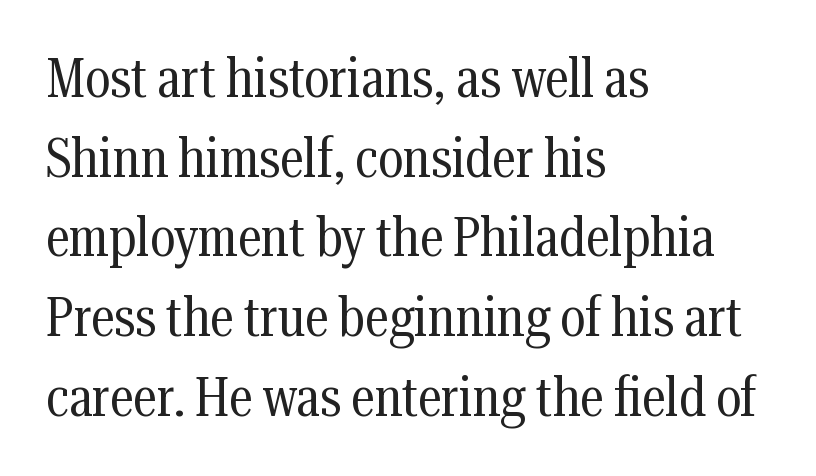
The image shows 55 px regular-weight, condensed serif type, upright; set left-aligned, normal line spacing (1.45x), normal letter spacing, not underlined; medium stroke contrast and a medium x-height.
